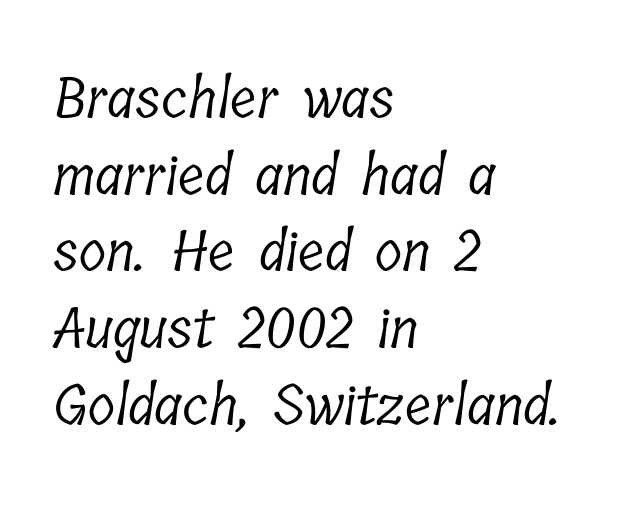
{"serif": "yes", "bold": "no", "weight": "light", "width": "condensed", "stroke_contrast": "low", "x_height": "medium", "monospaced": "no", "underline": "no", "align": "left", "line_spacing": "normal", "line_spacing_ratio": 1.37, "letter_spacing": "normal", "letter_spacing_em": 0.0, "glyph_px": 56}
